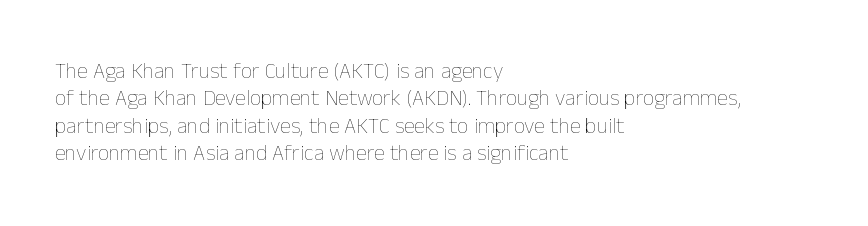
{"italic": "no", "bold": "no", "underline": "no", "align": "left", "line_spacing": "normal", "line_spacing_ratio": 1.25, "letter_spacing": "normal", "letter_spacing_em": 0.0, "glyph_px": 22}
